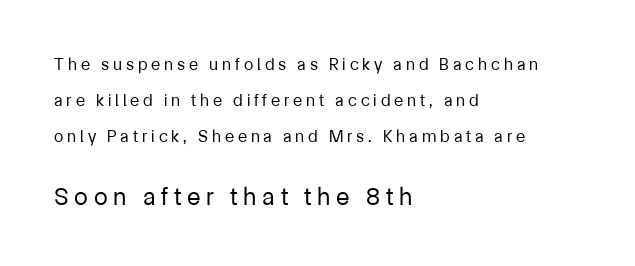
The image shows 25 px text type, upright; set left-aligned, loose line spacing (2.12x), unusually wide letter spacing (+0.23 em), not underlined; the second (bottom) block is 1.47x larger.
